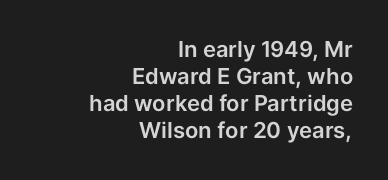
Q: Is the text italic (slanted)? A: No, it is upright.
Q: Is the text underlined? A: No.
Q: How is the paragraph aligned? A: Right-aligned.
Q: Is the spacing between letters normal or unusually wide? A: Normal.
